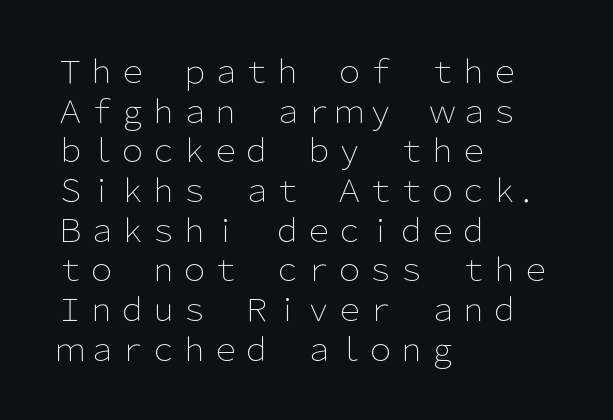
{"serif": "no", "italic": "no", "bold": "no", "weight": "light", "width": "normal", "stroke_contrast": "low", "x_height": "medium", "monospaced": "no", "underline": "no", "align": "left", "line_spacing": "normal", "line_spacing_ratio": 1.28, "letter_spacing": "normal", "letter_spacing_em": 0.0, "glyph_px": 31}
